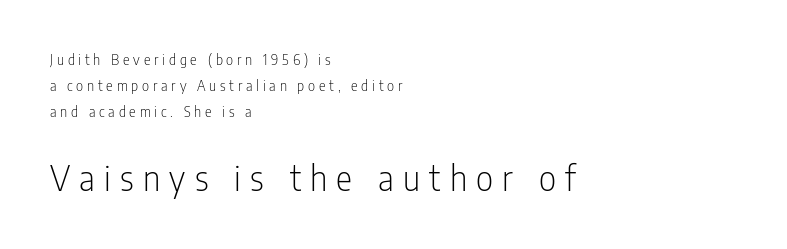
Q: Is the text bold? A: No.
Q: Is the text italic (slanted)? A: No, it is upright.
Q: Is the typeface a serif or a sans-serif typeface? A: Sans-serif.
Q: Is the text underlined? A: No.
Q: How is the paragraph aligned? A: Left-aligned.
Q: Is the spacing between letters normal or unusually wide? A: Unusually wide.
Q: Which block of text is set in a larger size, the first (top) or the second (bottom)? A: The second (bottom) one.
Q: Width (condensed, normal, or wide)? A: Condensed.
Q: Stroke contrast? A: Low.
Q: x-height? A: Medium.
Q: Monospaced? A: No.
